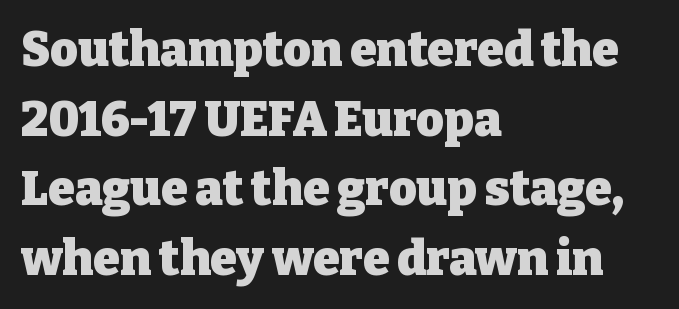
The paragraph has a hard left edge and a soft right edge. A normal amount of white space separates one row of letters from the next. The face used here is proportionally spaced, like ordinary book or web type. Glance below the letters and you will spot only blank space. Strong, thick strokes mark this as bold type. The face used here is rendered with its standard letterfit.
